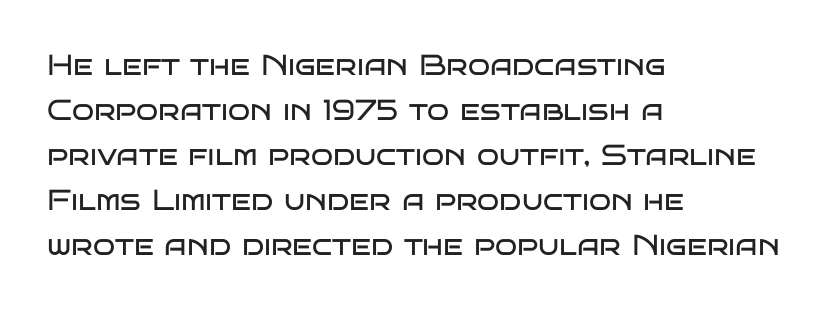
The image shows 29 px regular-weight, wide sans-serif type, upright; set left-aligned, normal line spacing (1.55x), normal letter spacing, not underlined; low stroke contrast and a large x-height.
